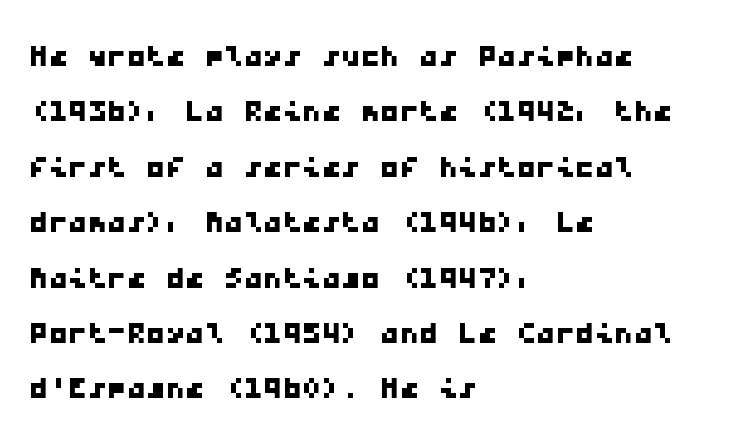
Q: Is the typeface a serif or a sans-serif typeface? A: Sans-serif.
Q: Is the text underlined? A: No.
Q: How is the paragraph aligned? A: Left-aligned.
Q: Is the spacing between letters normal or unusually wide? A: Normal.
Q: Is the spacing between lines tight, normal or loose? A: Normal.
Q: Width (condensed, normal, or wide)? A: Wide.
Q: Stroke contrast? A: Low.
Q: x-height? A: Medium.
Q: Monospaced? A: Yes.
